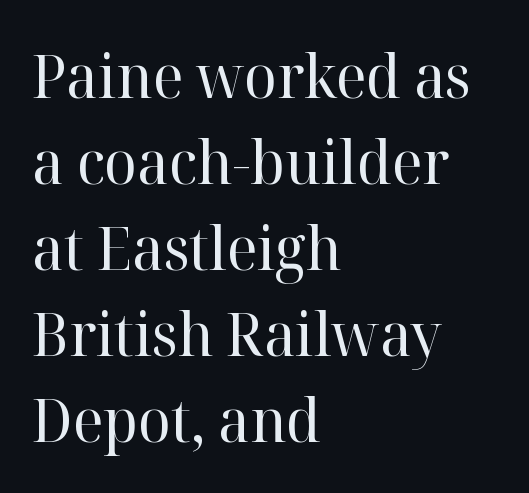
{"serif": "yes", "italic": "no", "bold": "no", "weight": "regular", "width": "normal", "stroke_contrast": "high", "x_height": "medium", "monospaced": "no", "underline": "no", "align": "left", "line_spacing": "normal", "line_spacing_ratio": 1.41, "letter_spacing": "normal", "letter_spacing_em": 0.0, "glyph_px": 61}
